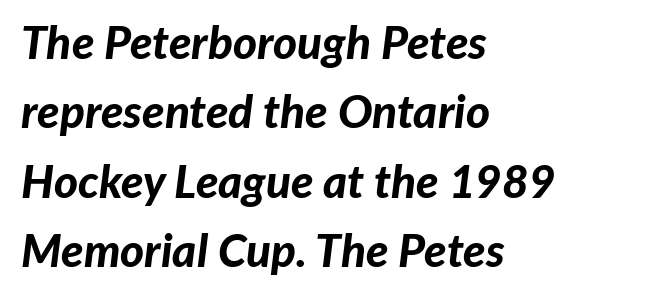
The image shows 46 px bold type, italic (leaning right); set left-aligned, normal line spacing (1.51x), normal letter spacing, not underlined; low stroke contrast and a medium x-height.
